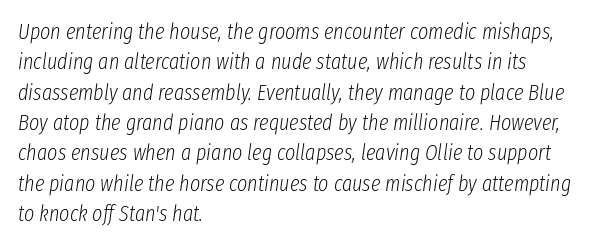
{"italic": "yes", "lean": "right", "slant_degrees": 8, "bold": "no", "underline": "no", "align": "left", "line_spacing": "normal", "line_spacing_ratio": 1.38, "letter_spacing": "normal", "letter_spacing_em": 0.0, "glyph_px": 22}
